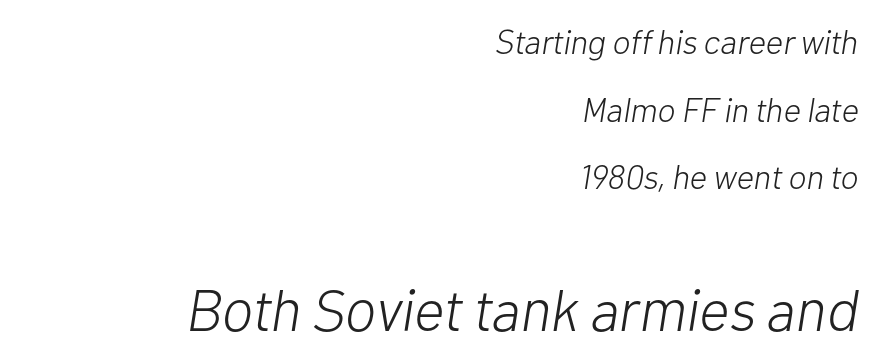
The image shows 59 px light type, italic (leaning right); set right-aligned, loose line spacing (1.99x), normal letter spacing, not underlined; the second (bottom) block is 1.74x larger; low stroke contrast and a medium x-height.
